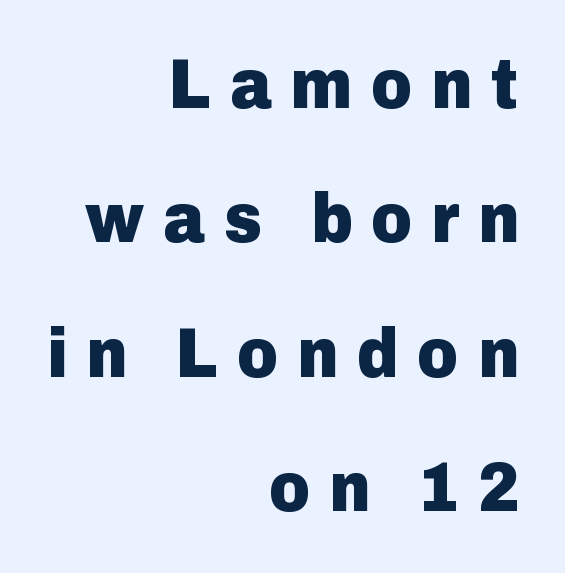
Look at the tracking — it's clearly loosened, letters drifting apart. The face used here is proportionally spaced, like ordinary book or web type. Line endings align vertically; line beginnings do not. These lines carry a lot of weight — the face is fully bold. In terms of posture, this sample is upright.
